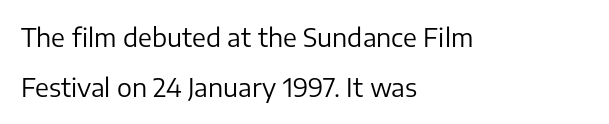
{"italic": "no", "bold": "no", "underline": "no", "align": "left", "line_spacing": "loose", "line_spacing_ratio": 2.0, "letter_spacing": "normal", "letter_spacing_em": 0.0, "glyph_px": 25}
